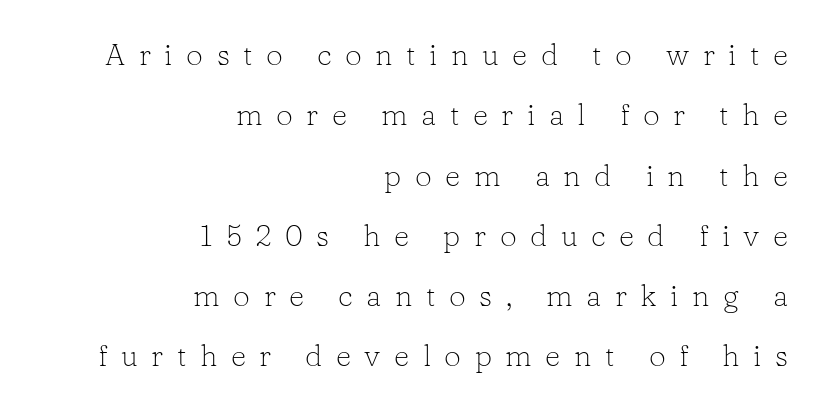
The image shows 30 px light serif type, upright; set right-aligned, loose line spacing (2.01x), unusually wide letter spacing (+0.45 em), not underlined; low stroke contrast and a medium x-height.
